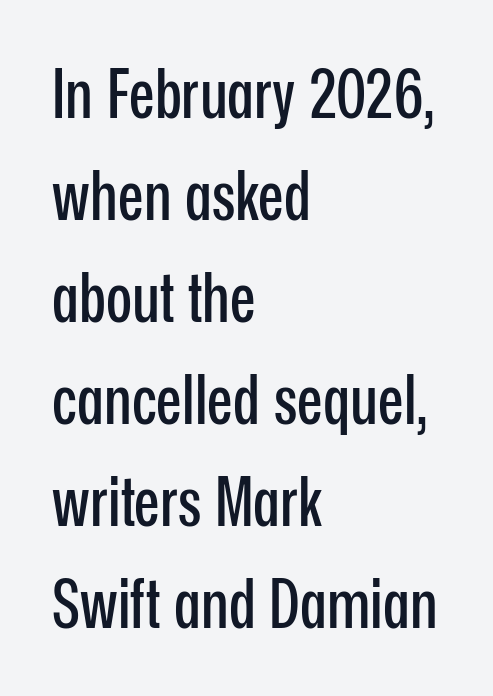
{"serif": "no", "italic": "no", "width": "condensed", "stroke_contrast": "low", "x_height": "medium", "monospaced": "no", "underline": "no", "align": "left", "line_spacing": "normal", "line_spacing_ratio": 1.5, "letter_spacing": "normal", "letter_spacing_em": 0.0, "glyph_px": 68}
